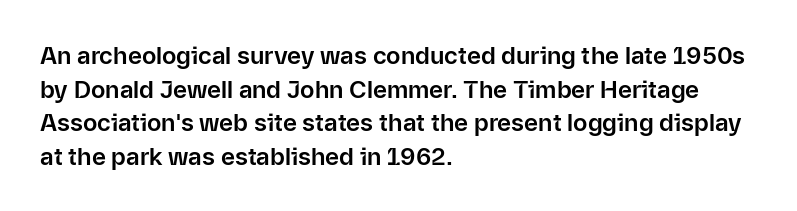
{"italic": "no", "underline": "no", "align": "left", "line_spacing": "normal", "line_spacing_ratio": 1.4, "letter_spacing": "normal", "letter_spacing_em": 0.0, "glyph_px": 24}
